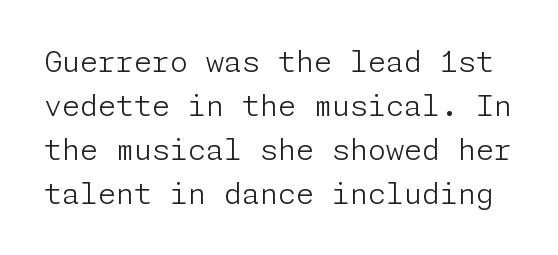
Stroke terminals: plain, sans-serif. Stems and bowls with no extra thickness — not bold. The font's upright variant was chosen for this text. The strip under each line holds only bare page. Honestly, the row spacing looks completely unremarkable. What stands out about the letter spacing? Nothing — it is the standard amount.
